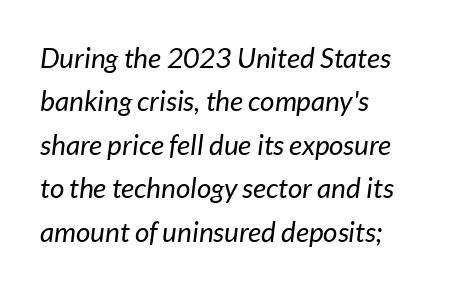
Typeset ragged right — the left edge is the straight one. Type without underlining. This is not heavy type; no bold has been used. Here the designer chose a conventional face with non-uniform glyph widths. The leading is moderate, giving the passage an even texture. Slanted lettering throughout.
